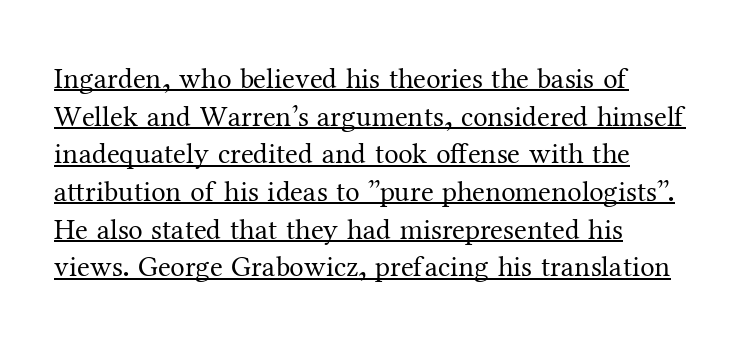
{"serif": "yes", "italic": "no", "bold": "no", "weight": "regular", "width": "normal", "stroke_contrast": "medium", "x_height": "medium", "monospaced": "no", "underline": "yes", "align": "left", "line_spacing": "normal", "line_spacing_ratio": 1.3, "letter_spacing": "normal", "letter_spacing_em": 0.0, "glyph_px": 29}
